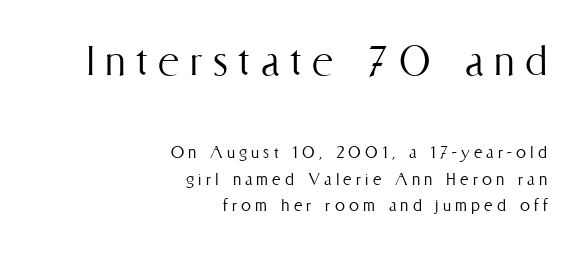
The image shows 50 px light, condensed type, upright; set right-aligned, normal line spacing (1.31x), unusually wide letter spacing (+0.21 em), not underlined; the first (top) block is 2.5x larger; medium stroke contrast and a medium x-height.
